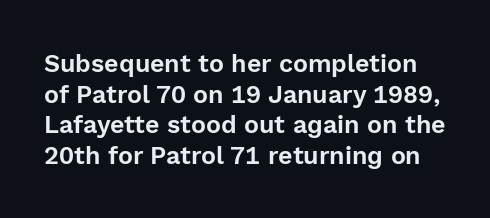
{"italic": "no", "underline": "no", "line_spacing_ratio": 1.23, "letter_spacing": "normal", "letter_spacing_em": 0.0, "glyph_px": 25}
